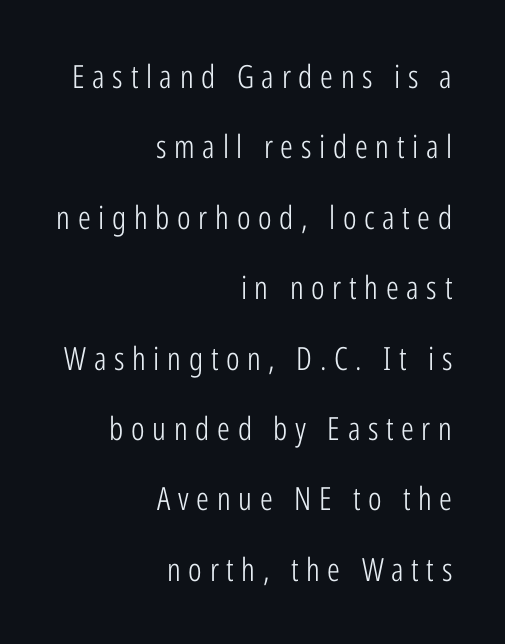
Q: Is the text bold? A: No.
Q: Is the text italic (slanted)? A: No, it is upright.
Q: Is the typeface a serif or a sans-serif typeface? A: Sans-serif.
Q: Is the text underlined? A: No.
Q: How is the paragraph aligned? A: Right-aligned.
Q: Is the spacing between letters normal or unusually wide? A: Unusually wide.
Q: Is the spacing between lines tight, normal or loose? A: Loose.
Q: Width (condensed, normal, or wide)? A: Condensed.
Q: Stroke contrast? A: Low.
Q: x-height? A: Medium.
Q: Monospaced? A: No.
